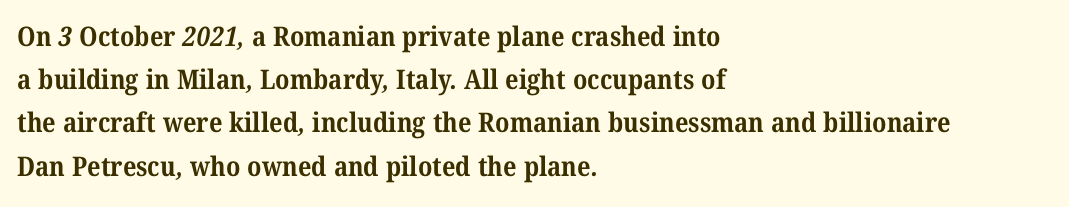
Q: Is the text bold? A: Yes.
Q: Is the text underlined? A: No.
Q: How is the paragraph aligned? A: Left-aligned.
Q: Is the spacing between letters normal or unusually wide? A: Normal.
Q: Is the spacing between lines tight, normal or loose? A: Normal.
